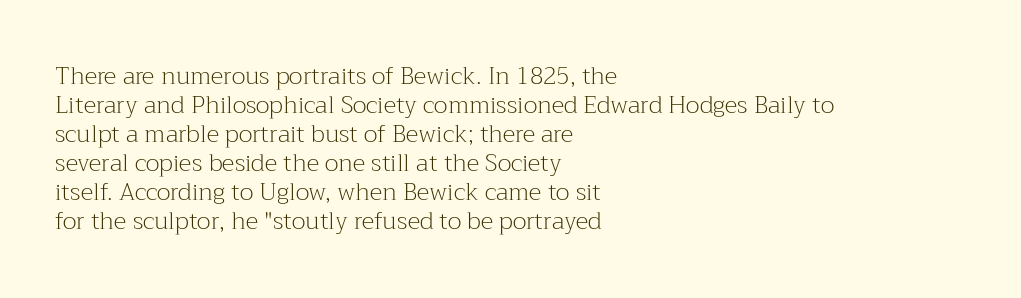
The strokes carry an ordinary text weight at most. Default kerning and tracking; the words read as compact shapes. The gap between lines stays unmarked. Does the lettering tilt? It doesn't — this is upright.
